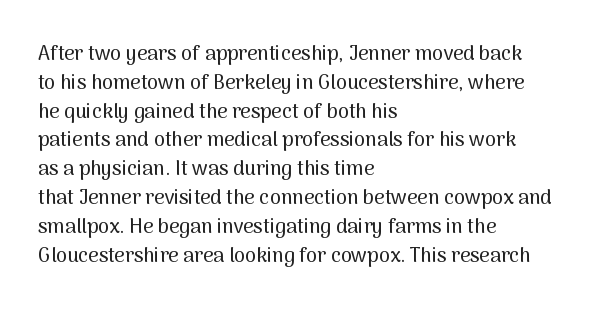
Default kerning and tracking; the words read as compact shapes. The type sits square on the baseline with zero lean. How would I describe the line gaps? Plain and ordinary. The zone under the glyphs is completely vacant. The lines are quadded left.
